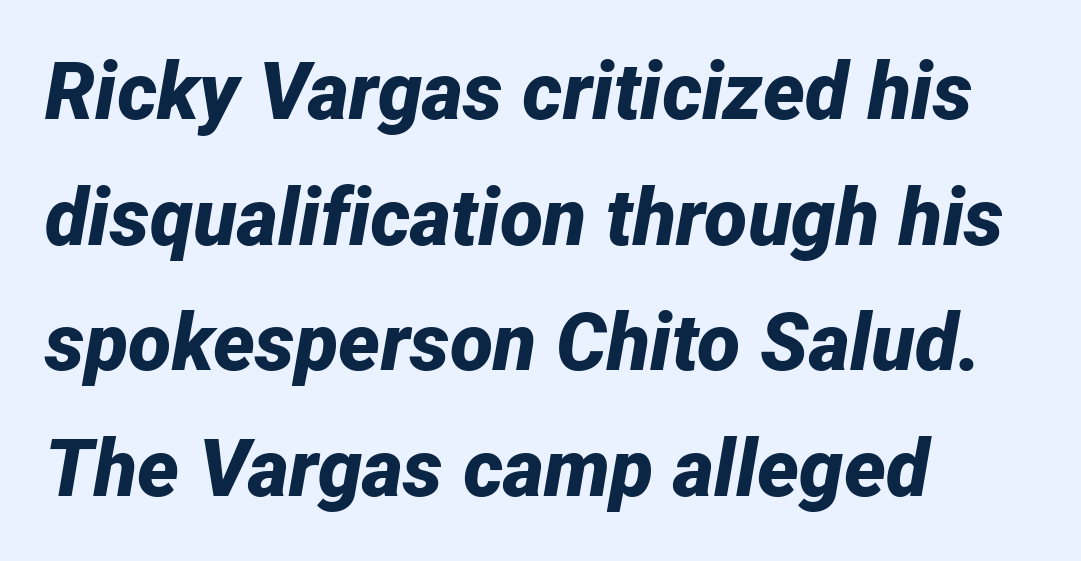
The image shows 79 px bold type, italic (leaning right); set left-aligned, normal line spacing (1.59x), normal letter spacing, not underlined; low stroke contrast and a medium x-height.
